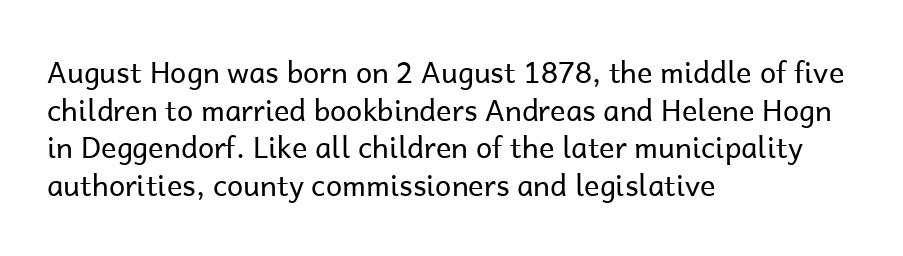
Q: Is the text bold? A: No.
Q: Is the text italic (slanted)? A: No, it is upright.
Q: Is the typeface a serif or a sans-serif typeface? A: Sans-serif.
Q: Is the text underlined? A: No.
Q: How is the paragraph aligned? A: Left-aligned.
Q: Is the spacing between letters normal or unusually wide? A: Normal.
Q: Is the spacing between lines tight, normal or loose? A: Normal.
Q: Width (condensed, normal, or wide)? A: Normal.
Q: Stroke contrast? A: Low.
Q: x-height? A: Medium.
Q: Monospaced? A: No.
